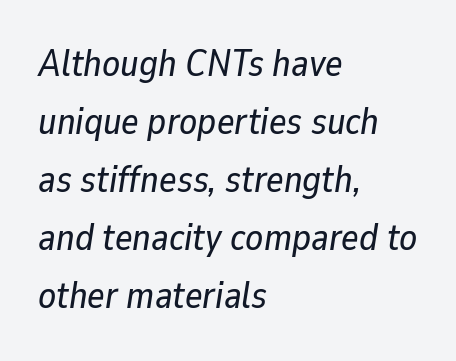
Q: Is the text italic (slanted)? A: Yes, it leans right by about 9 degrees.
Q: Is the text underlined? A: No.
Q: How is the paragraph aligned? A: Left-aligned.
Q: Is the spacing between letters normal or unusually wide? A: Normal.
Q: Is the spacing between lines tight, normal or loose? A: Normal.
Q: Width (condensed, normal, or wide)? A: Normal.
Q: Stroke contrast? A: Low.
Q: x-height? A: Medium.
Q: Monospaced? A: No.
